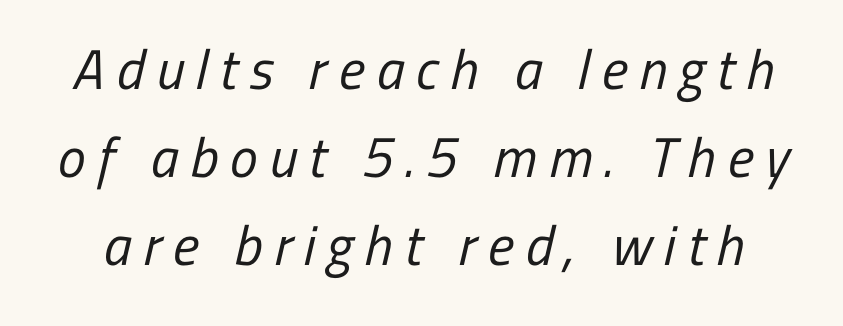
The image shows 56 px regular-weight, condensed sans-serif type; set normal line spacing (1.57x), unusually wide letter spacing (+0.21 em), not underlined; low stroke contrast and a medium x-height.
